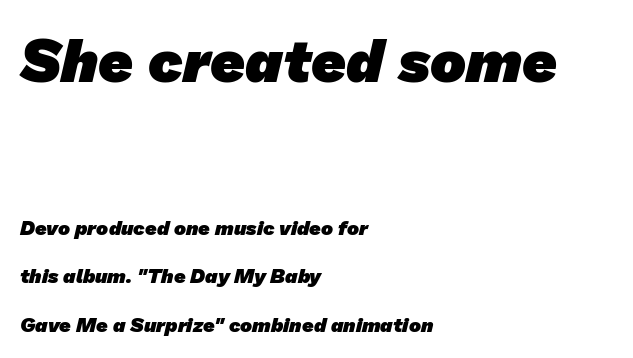
{"serif": "no", "bold": "yes", "weight": "heavy", "width": "normal", "stroke_contrast": "low", "x_height": "medium", "monospaced": "no", "underline": "no", "align": "left", "line_spacing": "loose", "line_spacing_ratio": 2.43, "letter_spacing": "normal", "letter_spacing_em": 0.0, "larger_block": "first", "size_ratio": 3.0, "glyph_px": 60}
